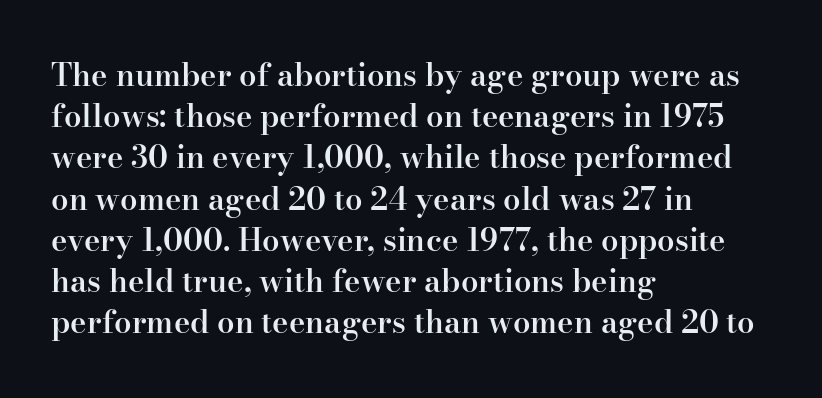
Q: Is the text bold? A: Semi-bold.
Q: Is the text italic (slanted)? A: No, it is upright.
Q: Is the typeface a serif or a sans-serif typeface? A: Serif.
Q: Is the text underlined? A: No.
Q: How is the paragraph aligned? A: Left-aligned.
Q: Is the spacing between letters normal or unusually wide? A: Normal.
Q: Is the spacing between lines tight, normal or loose? A: Normal.
Q: Width (condensed, normal, or wide)? A: Normal.
Q: Stroke contrast? A: High.
Q: x-height? A: Small.
Q: Monospaced? A: No.
